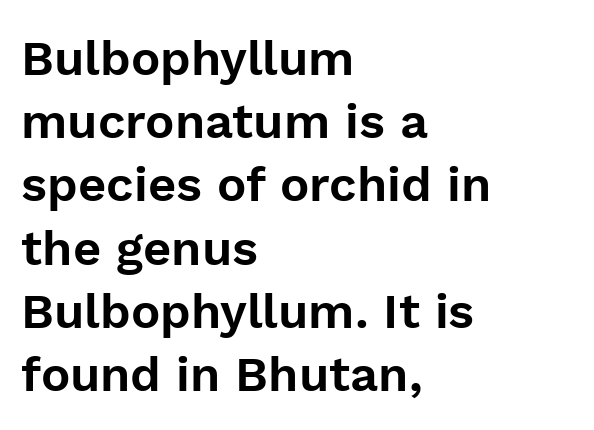
{"serif": "no", "italic": "no", "width": "normal", "stroke_contrast": "low", "x_height": "medium", "monospaced": "no", "underline": "no", "align": "left", "line_spacing": "normal", "line_spacing_ratio": 1.29, "letter_spacing": "normal", "letter_spacing_em": 0.0, "glyph_px": 49}
